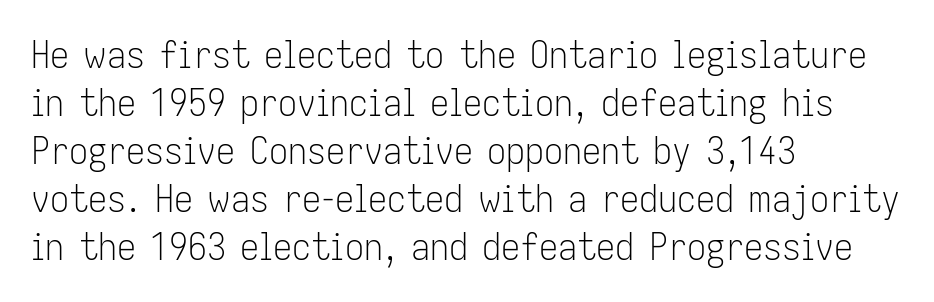
{"serif": "no", "italic": "no", "bold": "no", "weight": "light", "width": "condensed", "stroke_contrast": "low", "x_height": "medium", "monospaced": "no", "underline": "no", "align": "left", "line_spacing": "normal", "line_spacing_ratio": 1.26, "letter_spacing": "normal", "letter_spacing_em": 0.0, "glyph_px": 38}
